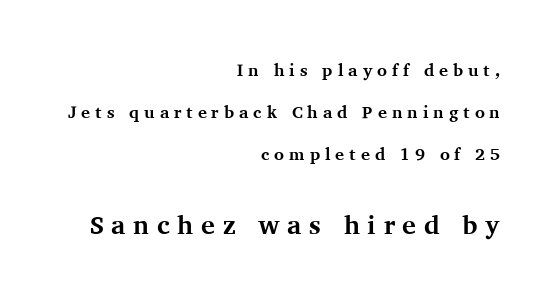
The image shows 26 px bold type, upright; set right-aligned, loose line spacing (2.48x), unusually wide letter spacing (+0.29 em), not underlined; the second (bottom) block is 1.53x larger.
